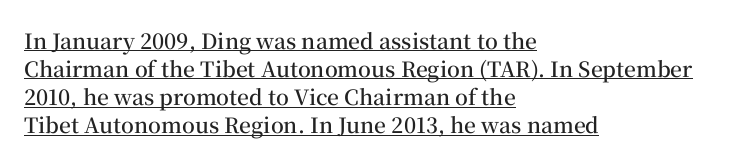
The image shows 21 px text type, upright; set left-aligned, normal line spacing (1.34x), normal letter spacing, underlined.
